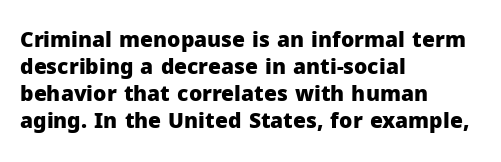
Q: Is the text bold? A: Yes.
Q: Is the text italic (slanted)? A: No, it is upright.
Q: Is the text underlined? A: No.
Q: How is the paragraph aligned? A: Left-aligned.
Q: Is the spacing between letters normal or unusually wide? A: Normal.
Q: Is the spacing between lines tight, normal or loose? A: Normal.
